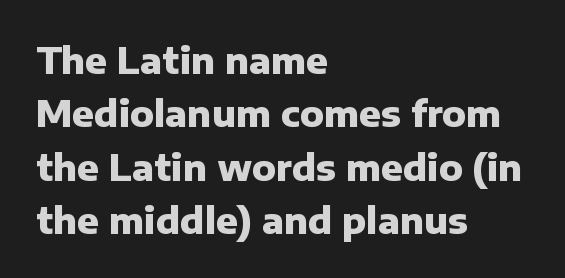
{"serif": "no", "italic": "no", "bold": "yes", "weight": "heavy", "width": "normal", "stroke_contrast": "low", "x_height": "medium", "monospaced": "no", "underline": "no", "align": "left", "line_spacing": "normal", "line_spacing_ratio": 1.48, "letter_spacing": "normal", "letter_spacing_em": 0.0, "glyph_px": 36}
